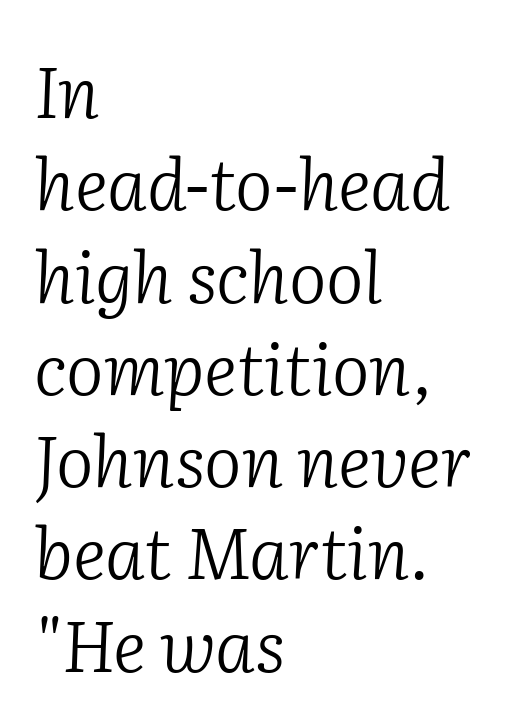
The rendering keeps characters at their native spacing. The letters advance in unequal steps, a hallmark of proportional type. The glyphs look as if they've been sheared to an angle. This sample keeps an unexceptional amount of space between lines. These lines stack with their left ends in a neat column. Beneath every word, the page is bare.
